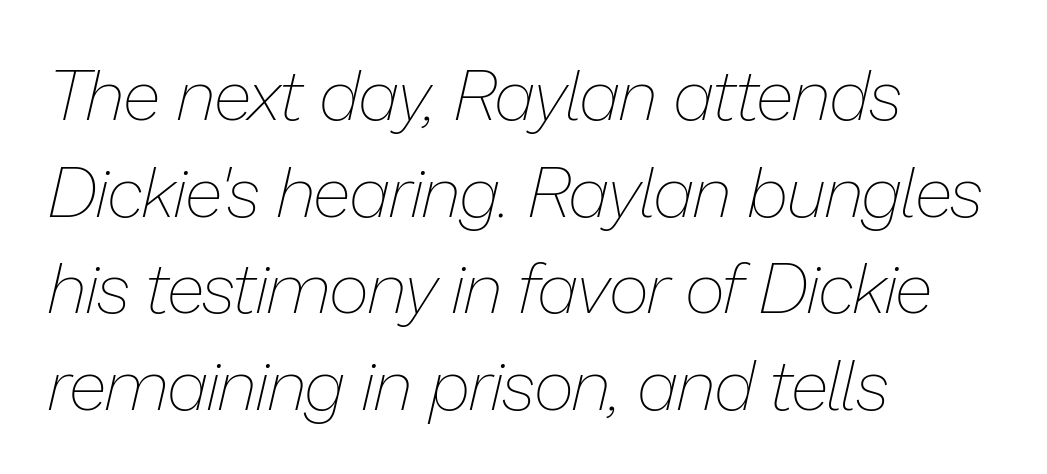
{"italic": "yes", "lean": "right", "slant_degrees": 13, "bold": "no", "weight": "thin", "width": "normal", "stroke_contrast": "low", "x_height": "medium", "monospaced": "no", "underline": "no", "align": "left", "line_spacing": "normal", "line_spacing_ratio": 1.38, "letter_spacing": "normal", "letter_spacing_em": 0.0, "glyph_px": 70}
